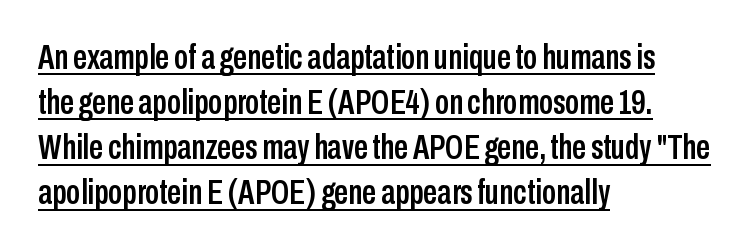
{"serif": "no", "italic": "no", "width": "condensed", "stroke_contrast": "low", "x_height": "medium", "monospaced": "no", "underline": "yes", "align": "left", "line_spacing": "normal", "line_spacing_ratio": 1.29, "letter_spacing": "normal", "letter_spacing_em": 0.0, "glyph_px": 35}
